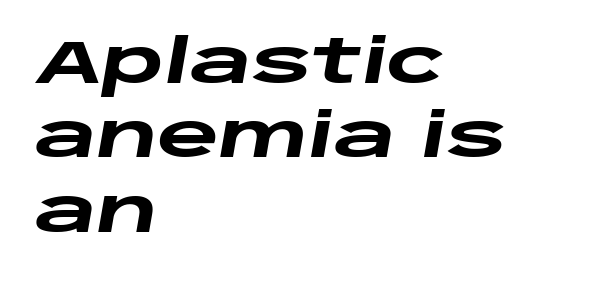
{"italic": "yes", "lean": "right", "slant_degrees": 10, "bold": "yes", "weight": "heavy", "width": "wide", "stroke_contrast": "low", "x_height": "large", "monospaced": "no", "underline": "no", "align": "left", "line_spacing_ratio": 1.24, "letter_spacing": "normal", "letter_spacing_em": 0.0, "glyph_px": 60}
